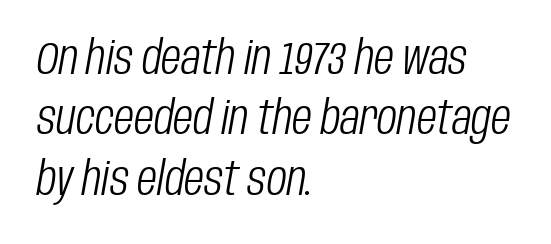
Q: Is the text bold? A: No.
Q: Is the text italic (slanted)? A: Yes, it leans right by about 10 degrees.
Q: Is the text underlined? A: No.
Q: How is the paragraph aligned? A: Left-aligned.
Q: Is the spacing between letters normal or unusually wide? A: Normal.
Q: Is the spacing between lines tight, normal or loose? A: Normal.
Q: Width (condensed, normal, or wide)? A: Condensed.
Q: Stroke contrast? A: Low.
Q: x-height? A: Large.
Q: Monospaced? A: No.
